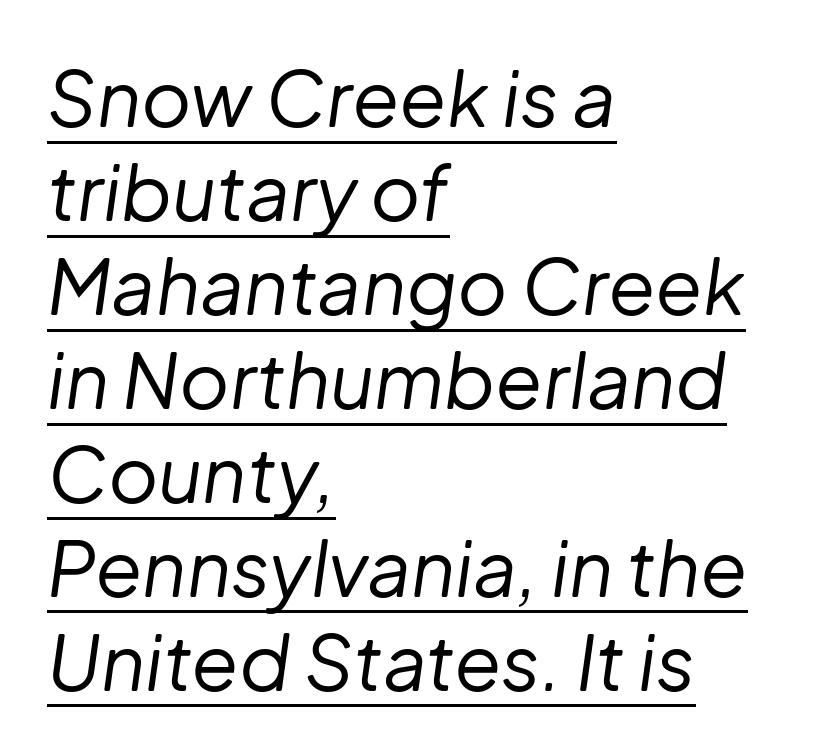
{"italic": "yes", "lean": "right", "slant_degrees": 8, "bold": "no", "weight": "regular", "width": "normal", "stroke_contrast": "low", "x_height": "medium", "monospaced": "no", "underline": "yes", "align": "left", "line_spacing_ratio": 1.22, "letter_spacing": "normal", "letter_spacing_em": 0.0, "glyph_px": 77}
